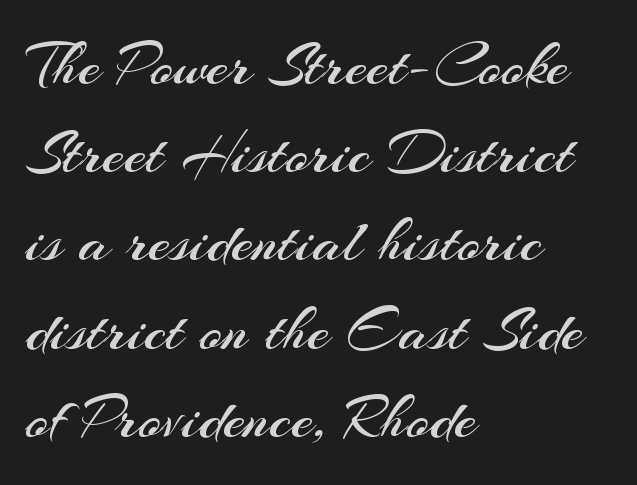
The space beneath each line is pristine and unruled. Evenly set lines give the paragraph a standard silhouette. To sum up the face: it is a sans, with no serifs.
